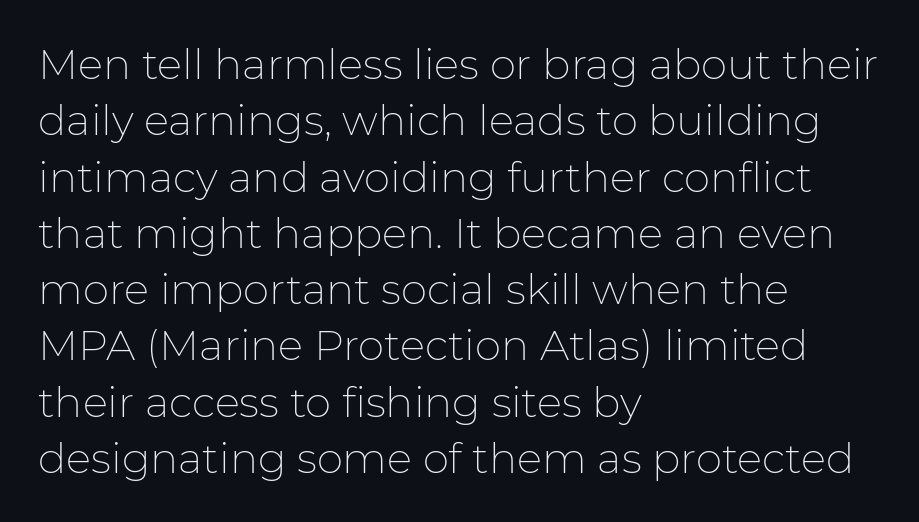
{"serif": "no", "italic": "no", "bold": "no", "weight": "thin", "width": "normal", "stroke_contrast": "low", "x_height": "medium", "monospaced": "no", "underline": "no", "align": "left", "line_spacing": "normal", "line_spacing_ratio": 1.34, "letter_spacing": "normal", "letter_spacing_em": 0.0, "glyph_px": 42}
